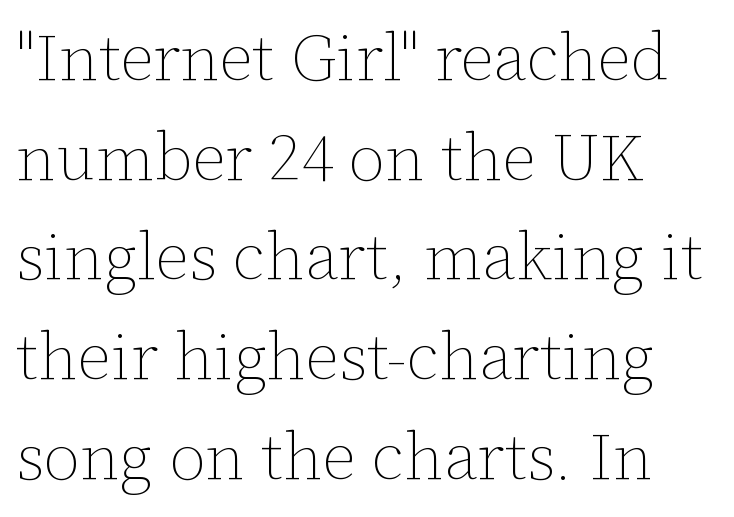
Q: Is the text bold? A: No.
Q: Is the text italic (slanted)? A: No, it is upright.
Q: Is the text underlined? A: No.
Q: How is the paragraph aligned? A: Left-aligned.
Q: Is the spacing between letters normal or unusually wide? A: Normal.
Q: Is the spacing between lines tight, normal or loose? A: Normal.
Q: Width (condensed, normal, or wide)? A: Normal.
Q: Stroke contrast? A: Low.
Q: x-height? A: Medium.
Q: Monospaced? A: No.
